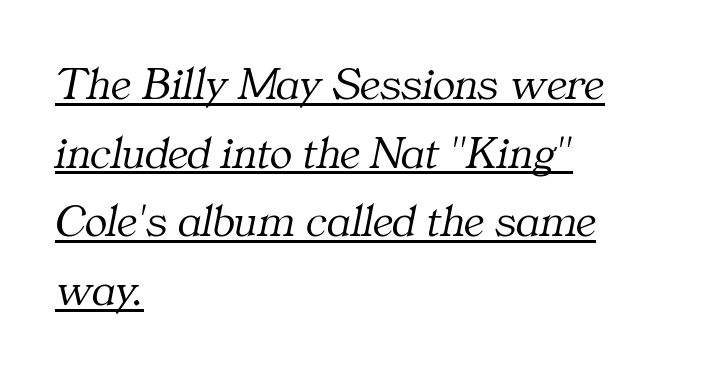
{"serif": "yes", "italic": "yes", "lean": "right", "slant_degrees": 11, "bold": "no", "weight": "light", "width": "normal", "stroke_contrast": "medium", "x_height": "medium", "monospaced": "no", "underline": "yes", "align": "left", "line_spacing": "normal", "line_spacing_ratio": 1.46, "letter_spacing": "normal", "letter_spacing_em": 0.0, "glyph_px": 47}
